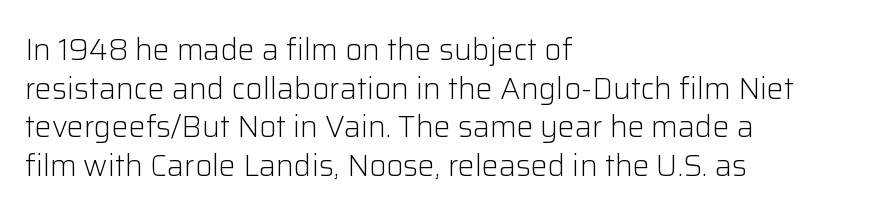
Q: Is the text bold? A: No.
Q: Is the text italic (slanted)? A: No, it is upright.
Q: Is the typeface a serif or a sans-serif typeface? A: Sans-serif.
Q: Is the text underlined? A: No.
Q: How is the paragraph aligned? A: Left-aligned.
Q: Is the spacing between letters normal or unusually wide? A: Normal.
Q: Is the spacing between lines tight, normal or loose? A: Normal.
Q: Width (condensed, normal, or wide)? A: Normal.
Q: Stroke contrast? A: Low.
Q: x-height? A: Medium.
Q: Monospaced? A: No.
